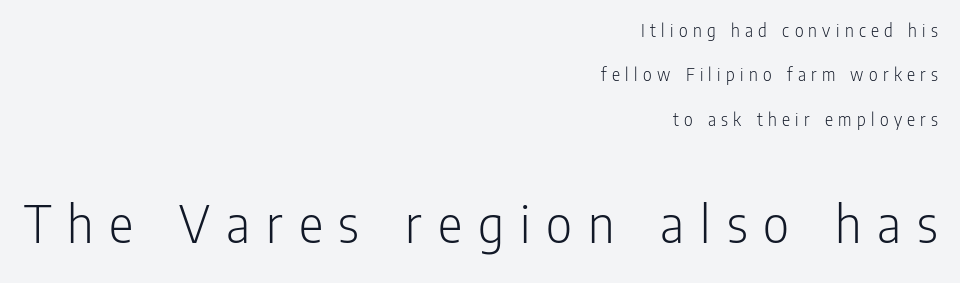
Q: Is the text bold? A: No.
Q: Is the text italic (slanted)? A: No, it is upright.
Q: Is the typeface a serif or a sans-serif typeface? A: Sans-serif.
Q: Is the text underlined? A: No.
Q: How is the paragraph aligned? A: Right-aligned.
Q: Is the spacing between letters normal or unusually wide? A: Unusually wide.
Q: Is the spacing between lines tight, normal or loose? A: Loose.
Q: Which block of text is set in a larger size, the first (top) or the second (bottom)? A: The second (bottom) one.
Q: Width (condensed, normal, or wide)? A: Condensed.
Q: Stroke contrast? A: Low.
Q: x-height? A: Medium.
Q: Monospaced? A: No.
